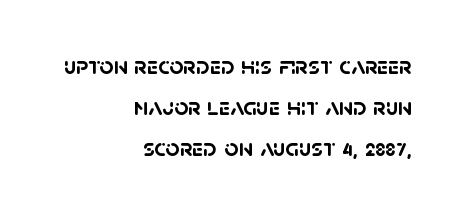
Q: Is the text bold? A: Yes.
Q: Is the text underlined? A: No.
Q: How is the paragraph aligned? A: Right-aligned.
Q: Is the spacing between letters normal or unusually wide? A: Normal.
Q: Is the spacing between lines tight, normal or loose? A: Normal.
